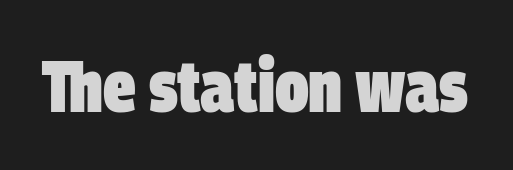
The passage shown is emphatically bold. Default kerning and tracking; the words read as compact shapes. The face used here is proportionally spaced, like ordinary book or web type. These lines are composed in type without serifs. Check under the words: just untouched page.
